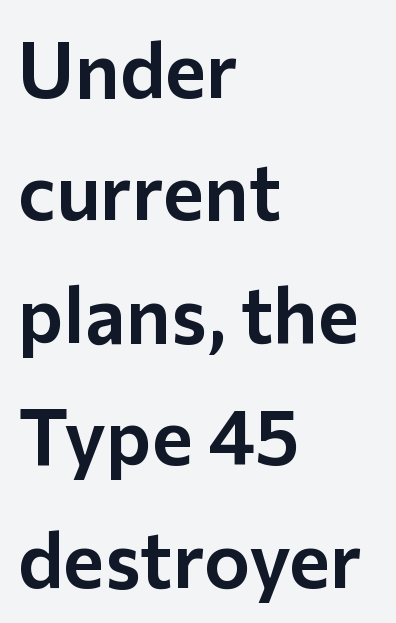
The image shows 78 px sans-serif type, upright; set left-aligned, normal line spacing (1.57x), normal letter spacing, not underlined; low stroke contrast and a medium x-height.
